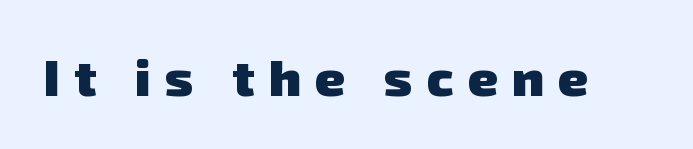
{"serif": "no", "bold": "yes", "weight": "heavy", "width": "normal", "stroke_contrast": "low", "x_height": "medium", "monospaced": "no", "underline": "no", "letter_spacing": "wide", "letter_spacing_em": 0.28, "glyph_px": 51}
